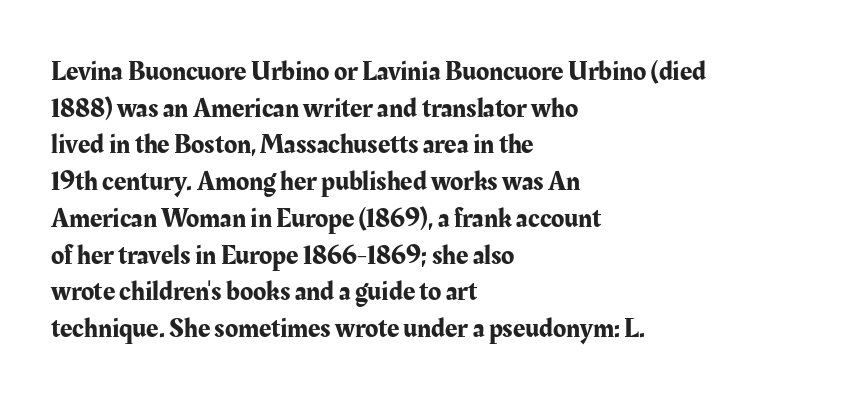
The image shows 27 px text type, upright; set left-aligned, normal line spacing (1.36x), normal letter spacing, not underlined.
